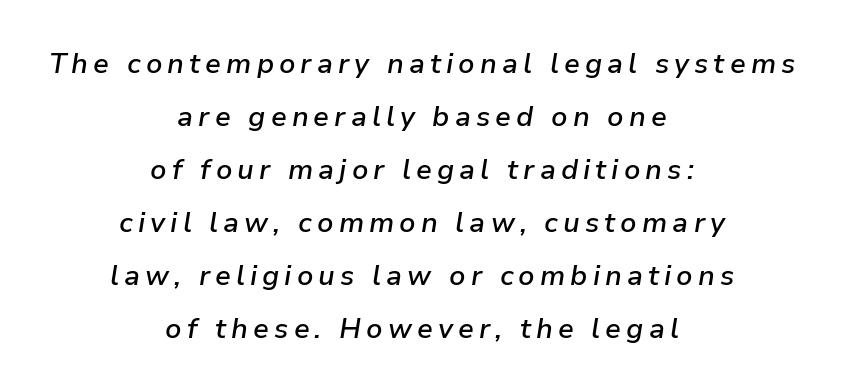
Character widths vary here, with narrow letters taking less room than wide ones. Bare-footed words on every line. The whole block is typeset with a tilt. A student would call this center alignment; a typographer would say set centered.
